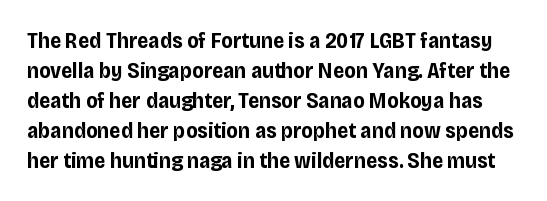
Q: Is the text bold? A: Yes.
Q: Is the text italic (slanted)? A: No, it is upright.
Q: Is the text underlined? A: No.
Q: Is the spacing between letters normal or unusually wide? A: Normal.
Q: Is the spacing between lines tight, normal or loose? A: Normal.
